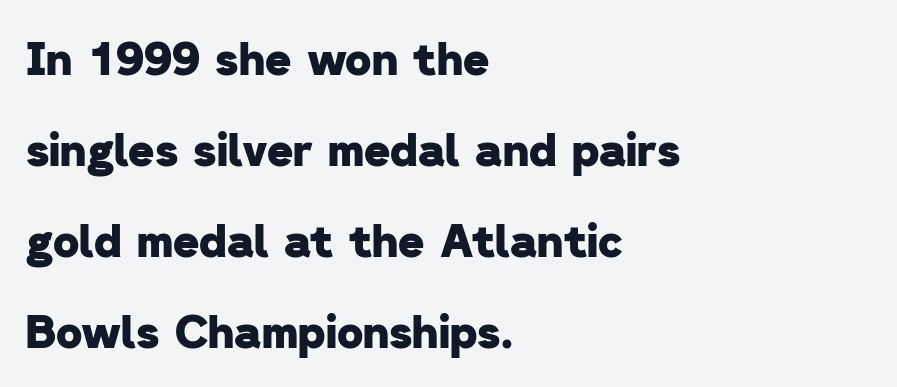
Weight check: bold — yes, fully. The designer dialed line spacing up above the default. The line texture is even and compact thanks to regular tracking. Proportional: the letters do not fall into vertical columns. Typeset ragged right — the left edge is the straight one.
